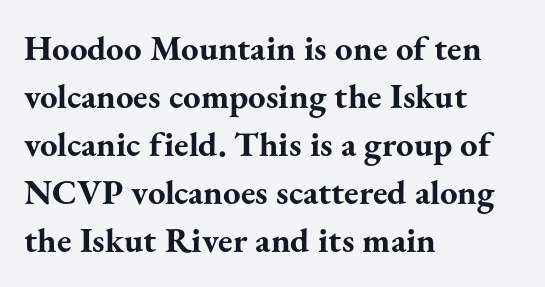
The image shows 35 px bold serif type, upright; set left-aligned, normal line spacing (1.37x), normal letter spacing, not underlined; medium stroke contrast and a small x-height.
